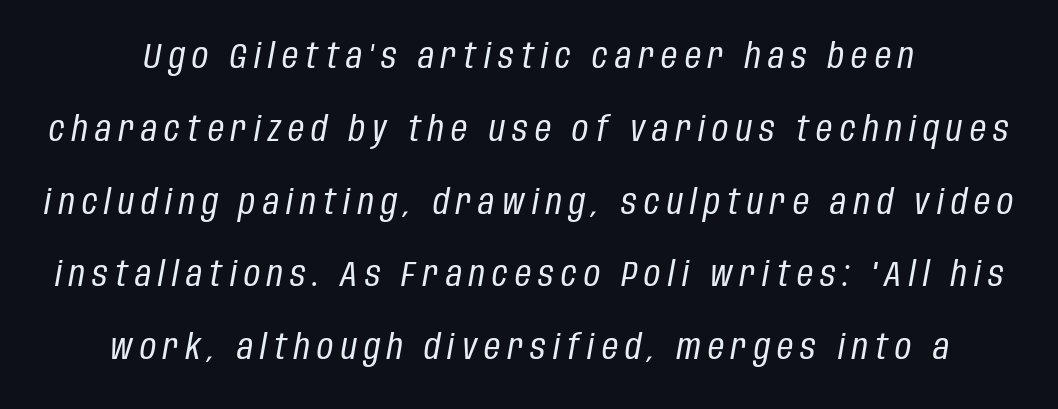
The gaps between neighbouring characters are conspicuously large. The passage shown is typed in a proportional face where columns would drift. Widely set lines give the paragraph a tall, airy silhouette. The weight would be labelled regular, book, light, or lighter still.
